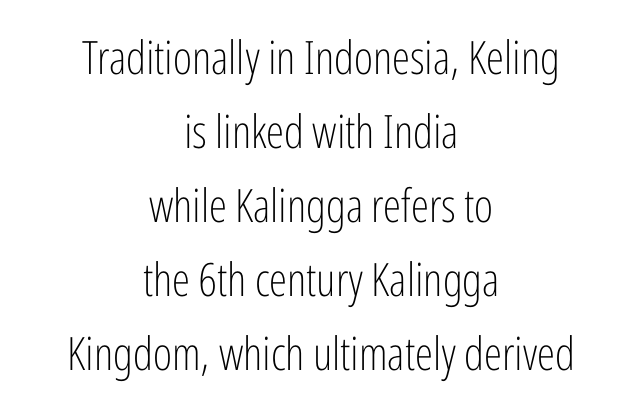
{"serif": "no", "italic": "no", "bold": "no", "weight": "light", "width": "condensed", "stroke_contrast": "low", "x_height": "medium", "monospaced": "no", "underline": "no", "align": "center", "line_spacing": "normal", "line_spacing_ratio": 1.61, "letter_spacing": "normal", "letter_spacing_em": 0.0, "glyph_px": 46}
